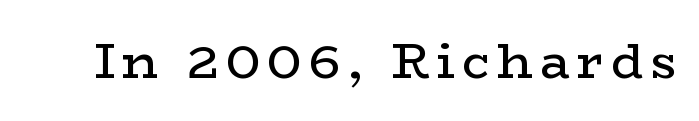
Each letter keeps its own natural width here, so spacing adapts to shape. Letterform terminals end in serifs throughout the passage. Only glyphs here, with clear space below each row. Weight class: somewhere from thin through regular. If you drew a line through each stem, it would be perfectly vertical.
